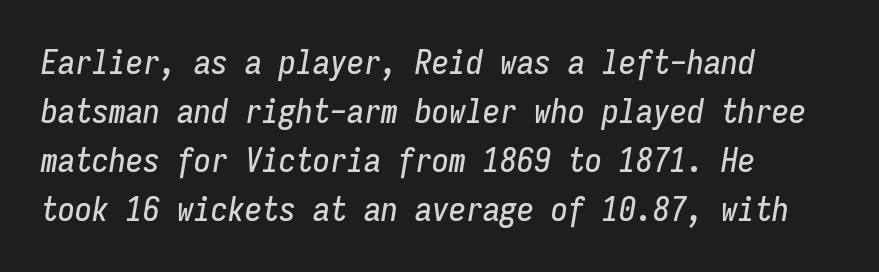
Each letter, wide or thin by design, is forced into the same width here. Posture: slanted. Honestly, there is no underline to notice here at all. This rendering leaves character spacing at its baseline value. Line beginnings align vertically; line endings do not.
